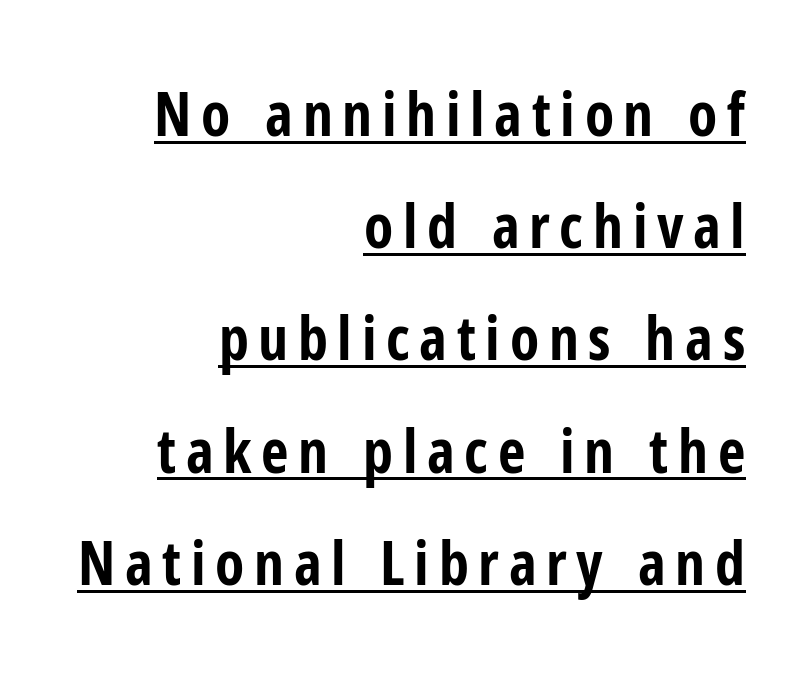
Q: Is the text bold? A: Yes.
Q: Is the text italic (slanted)? A: No, it is upright.
Q: Is the typeface a serif or a sans-serif typeface? A: Sans-serif.
Q: Is the text underlined? A: Yes.
Q: How is the paragraph aligned? A: Right-aligned.
Q: Width (condensed, normal, or wide)? A: Condensed.
Q: Stroke contrast? A: Low.
Q: x-height? A: Medium.
Q: Monospaced? A: No.
